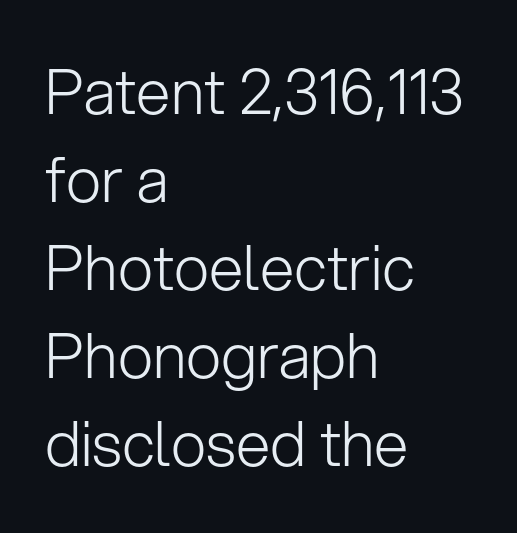
The passage shown is typed in a proportional face where columns would drift. Default kerning and tracking; the words read as compact shapes. The rag falls on the right side of this text block. You can tell it's not italic because the verticals are truly vertical. No extra ink here — the face is not bold.
